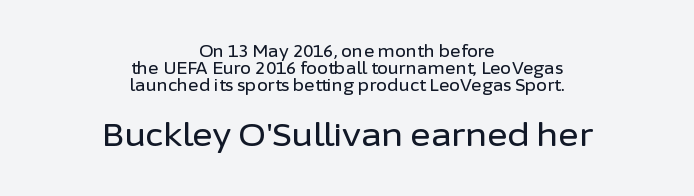
Summary of vertical rhythm: compact, with narrow interline spacing. The space directly below the letters is spotless. Looks like regular typesetting: each glyph gets only the width it needs. Typographically, this falls in the sans-serif category. The text block is weighted toward neither margin, spreading evenly from the middle. The face used here appears at its bigger size in the lower chunk.
